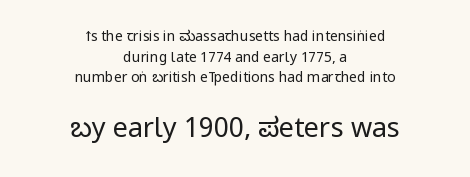
The image shows 27 px text type, upright; set centered, normal line spacing (1.48x), normal letter spacing, not underlined; the second (bottom) block is 1.93x larger.
